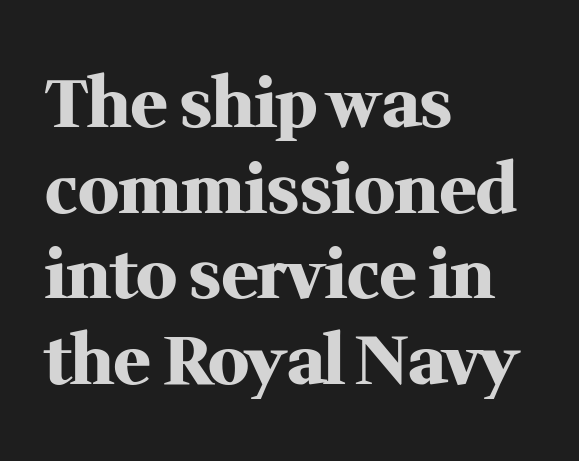
Q: Is the text bold? A: Yes.
Q: Is the text italic (slanted)? A: No, it is upright.
Q: Is the typeface a serif or a sans-serif typeface? A: Serif.
Q: Is the text underlined? A: No.
Q: How is the paragraph aligned? A: Left-aligned.
Q: Is the spacing between letters normal or unusually wide? A: Normal.
Q: Is the spacing between lines tight, normal or loose? A: Normal.
Q: Width (condensed, normal, or wide)? A: Normal.
Q: Stroke contrast? A: Medium.
Q: x-height? A: Medium.
Q: Monospaced? A: No.
